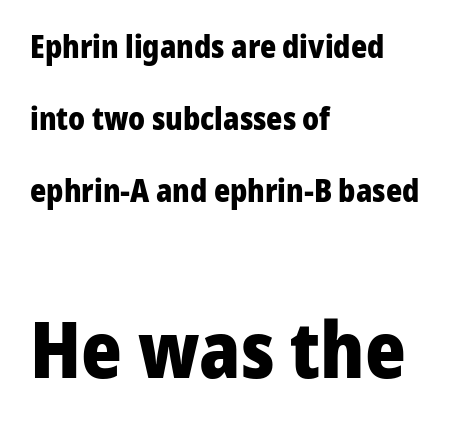
{"serif": "no", "italic": "no", "bold": "yes", "weight": "heavy", "width": "normal", "stroke_contrast": "low", "x_height": "medium", "monospaced": "no", "underline": "no", "align": "left", "line_spacing": "loose", "line_spacing_ratio": 2.32, "letter_spacing": "normal", "letter_spacing_em": 0.0, "larger_block": "second", "size_ratio": 2.52, "glyph_px": 78}
